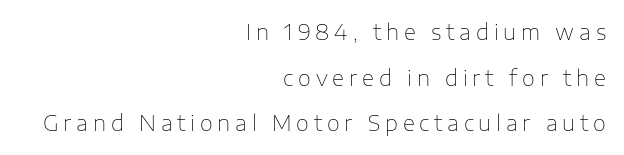
The image shows 21 px text type, upright; set right-aligned, loose line spacing (2.17x), unusually wide letter spacing (+0.23 em), not underlined.
